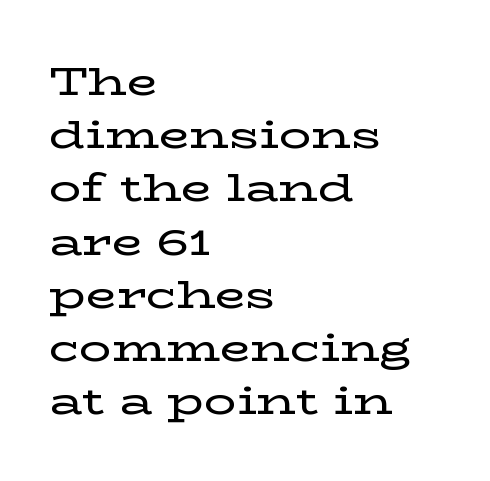
The image shows 40 px wide serif type, upright; set left-aligned, normal line spacing (1.33x), normal letter spacing, not underlined; low stroke contrast and a medium x-height.
